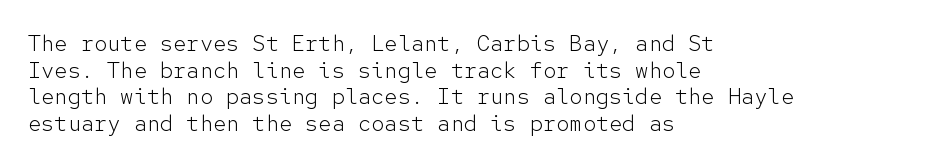
Q: Is the text bold? A: No.
Q: Is the text italic (slanted)? A: No, it is upright.
Q: Is the text underlined? A: No.
Q: How is the paragraph aligned? A: Left-aligned.
Q: Is the spacing between letters normal or unusually wide? A: Normal.
